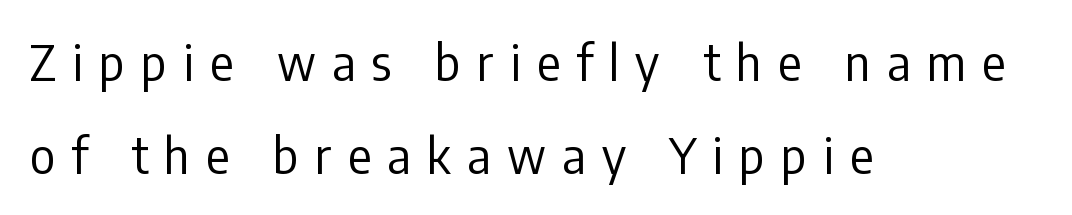
The image shows 49 px regular-weight, condensed sans-serif type, upright; set left-aligned, line spacing 1.89x, unusually wide letter spacing (+0.33 em), not underlined; low stroke contrast and a medium x-height.
